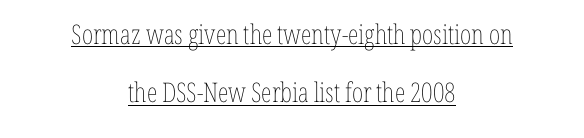
Q: Is the text bold? A: No.
Q: Is the text italic (slanted)? A: No, it is upright.
Q: Is the text underlined? A: Yes.
Q: How is the paragraph aligned? A: Centered.
Q: Is the spacing between letters normal or unusually wide? A: Normal.
Q: Is the spacing between lines tight, normal or loose? A: Loose.
